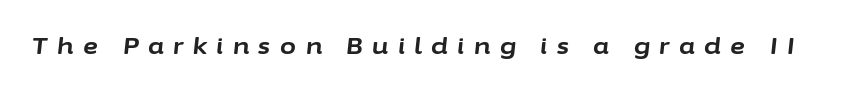
Look at the stroke-to-counter ratio: heavy, a bold. The tracking jumps out immediately: characters are airy and widely separated. The font's italic variant was chosen for this text. Clear beneath every line of the passage.
